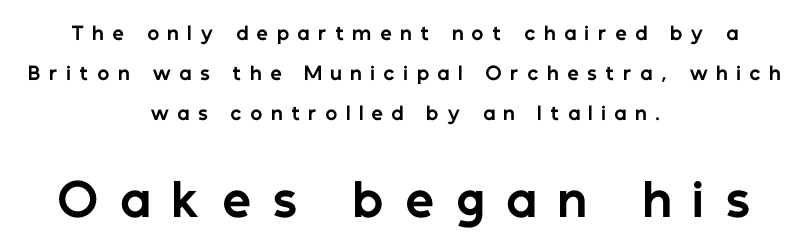
The image shows 45 px bold sans-serif type, upright; set centered, loose line spacing (2.22x), unusually wide letter spacing (+0.48 em), not underlined; the second (bottom) block is 2.5x larger; low stroke contrast and a medium x-height.
